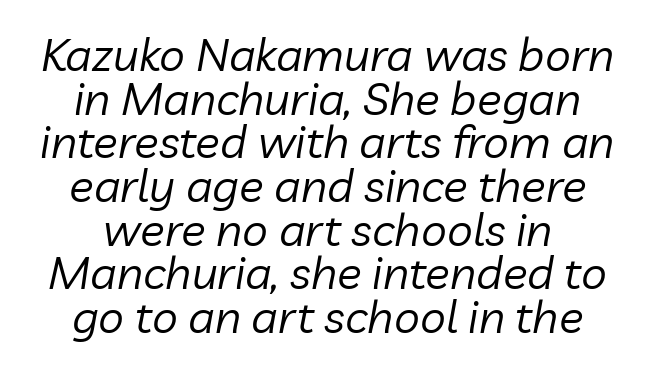
Just letters on the line, the space beneath them empty. Unbolded letterforms with no extra heft. These lines are rendered in a variable-pitch font. The tracking reads as untouched default to a designer's eye. Horizontal bands of white between lines are thin slivers.
